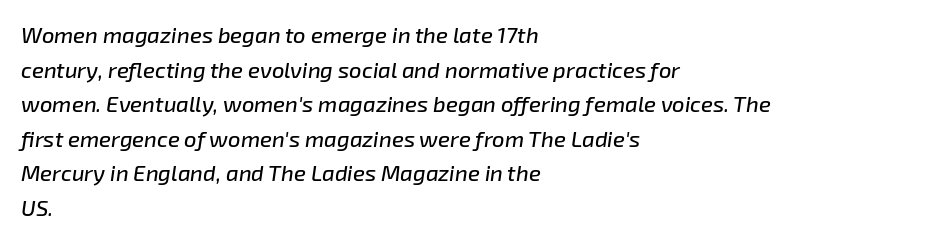
The image shows 22 px text type, italic (leaning right); set left-aligned, normal line spacing (1.57x), normal letter spacing, not underlined.
